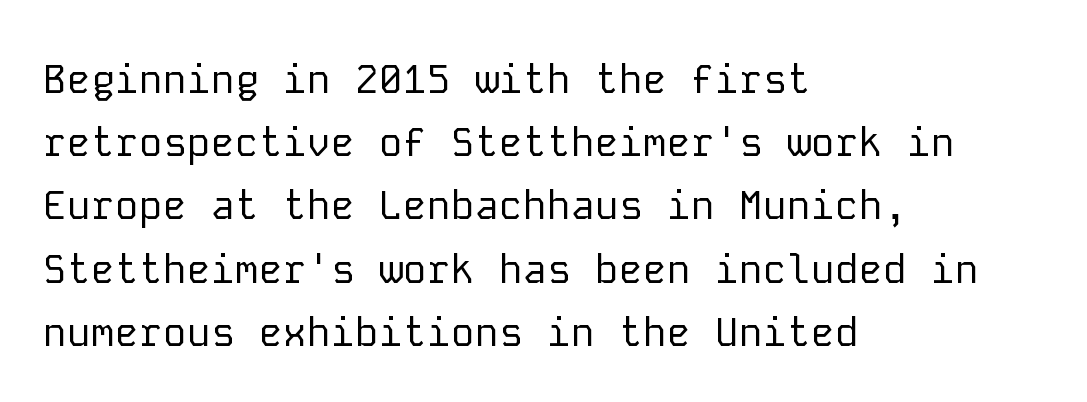
The strip under each line holds only bare page. The letterforms sit shoulder to shoulder at normal distance. The strokes carry an ordinary text weight at most. The rendering anchors every line to the left-hand side. Horizontal bands of white between lines are of average thickness. Every character here occupies the same horizontal width, giving the sample a typewriter-like rhythm.
